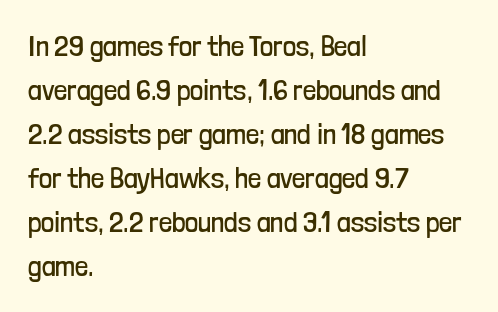
Q: Is the text bold? A: No.
Q: Is the text italic (slanted)? A: No, it is upright.
Q: Is the typeface a serif or a sans-serif typeface? A: Sans-serif.
Q: Is the text underlined? A: No.
Q: How is the paragraph aligned? A: Left-aligned.
Q: Is the spacing between letters normal or unusually wide? A: Normal.
Q: Is the spacing between lines tight, normal or loose? A: Normal.
Q: Width (condensed, normal, or wide)? A: Condensed.
Q: Stroke contrast? A: Low.
Q: x-height? A: Medium.
Q: Monospaced? A: No.
